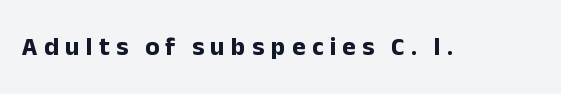
On the weight axis this lands at bold, roughly 700. Vertical strokes here are truly vertical. In terms of letterspacing, this is a distinctly airy, spread setting. The zone under the glyphs is completely vacant.
